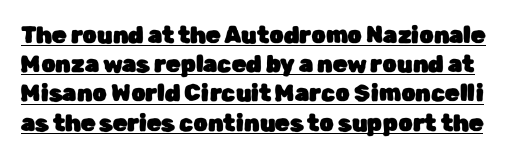
The image shows 23 px text type, upright; set normal line spacing (1.27x), normal letter spacing, underlined.
